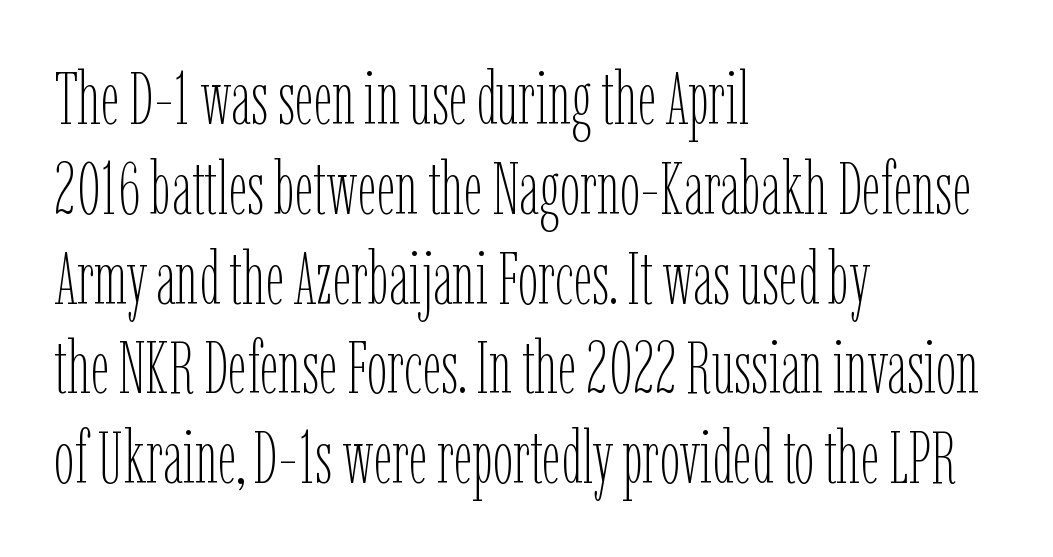
These lines are rendered in a variable-pitch font. This is not heavy type; no bold has been used. Unlike italic type, these characters show no tilt at all. The typesetter chose a ragged-right arrangement here.
